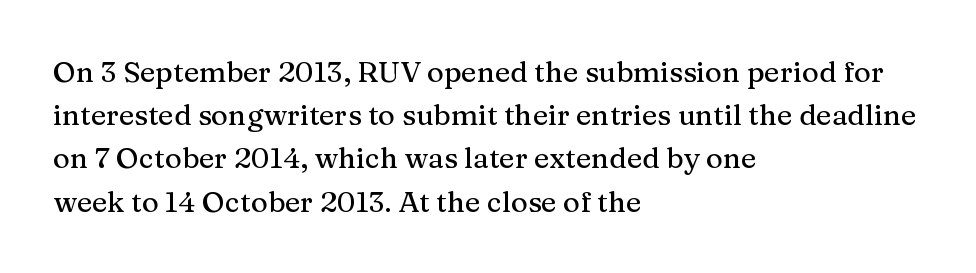
The image shows 29 px serif type, upright; set left-aligned, normal line spacing (1.49x), normal letter spacing, not underlined; medium stroke contrast and a medium x-height.
